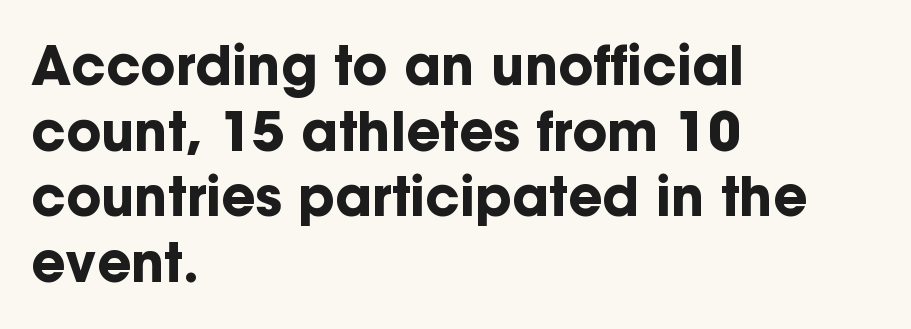
{"serif": "no", "italic": "no", "bold": "yes", "weight": "bold", "width": "normal", "stroke_contrast": "low", "x_height": "medium", "monospaced": "no", "underline": "no", "align": "left", "line_spacing_ratio": 1.24, "letter_spacing": "normal", "letter_spacing_em": 0.0, "glyph_px": 53}
